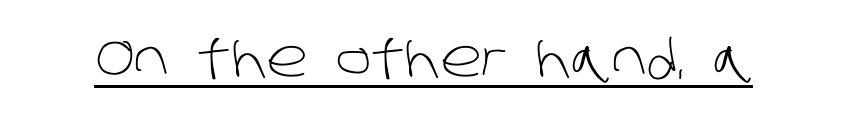
{"serif": "no", "bold": "no", "weight": "light", "width": "normal", "stroke_contrast": "low", "x_height": "large", "monospaced": "no", "underline": "yes", "letter_spacing": "normal", "letter_spacing_em": 0.0, "glyph_px": 52}
